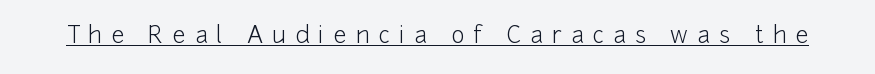
Q: Is the text bold? A: No.
Q: Is the text italic (slanted)? A: No, it is upright.
Q: Is the text underlined? A: Yes.
Q: Is the spacing between letters normal or unusually wide? A: Unusually wide.
